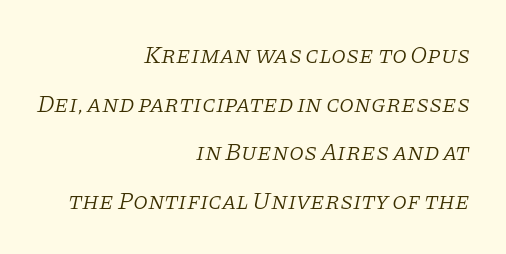
{"italic": "yes", "lean": "right", "slant_degrees": 11, "bold": "no", "underline": "no", "align": "right", "line_spacing": "loose", "line_spacing_ratio": 2.03, "letter_spacing": "normal", "letter_spacing_em": 0.0, "glyph_px": 24}
